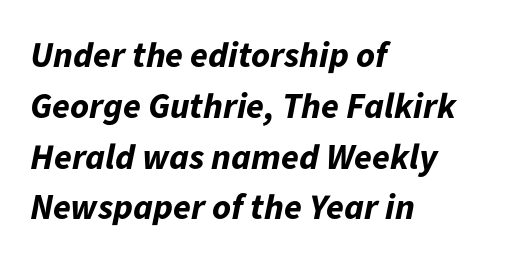
Note the varied advance widths — an 'i' is clearly narrower than an 'm'. Short note: letters normally spaced. Vertically, the passage feels balanced, rows spaced as you'd expect. In terms of posture, this sample is oblique.
